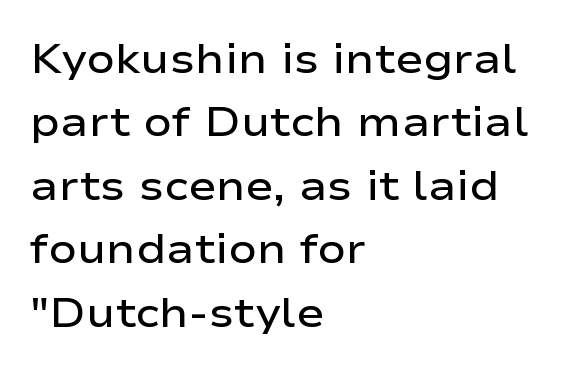
What's the leading like? Ordinary, nothing unusual. Examine the stroke ends and you'll find no serifs. A typesetter would call this zero additional tracking. Is there any slant? The stems are plumb. Just letters on the line, the space beneath them empty.
